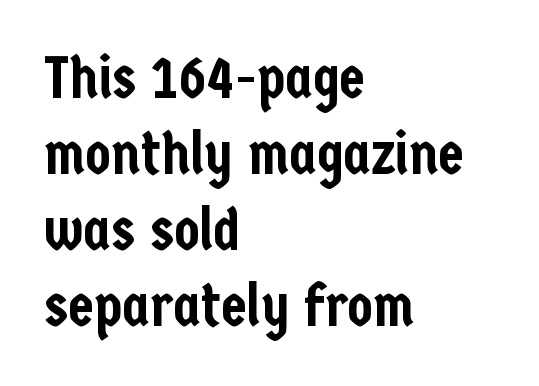
Q: Is the text italic (slanted)? A: No, it is upright.
Q: Is the typeface a serif or a sans-serif typeface? A: Sans-serif.
Q: Is the text underlined? A: No.
Q: How is the paragraph aligned? A: Left-aligned.
Q: Is the spacing between letters normal or unusually wide? A: Normal.
Q: Is the spacing between lines tight, normal or loose? A: Normal.
Q: Width (condensed, normal, or wide)? A: Condensed.
Q: Stroke contrast? A: Low.
Q: x-height? A: Medium.
Q: Monospaced? A: No.
